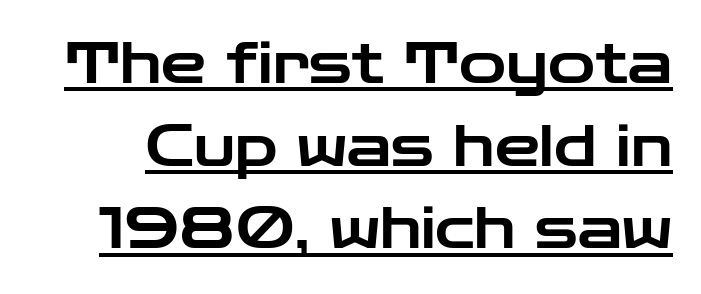
The image shows 57 px wide sans-serif type, upright; set normal line spacing (1.45x), normal letter spacing, underlined; low stroke contrast and a medium x-height.
